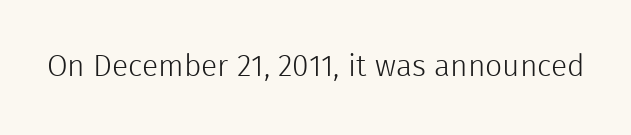
The image shows 30 px light sans-serif type, upright; set normal letter spacing, not underlined; a medium x-height.
